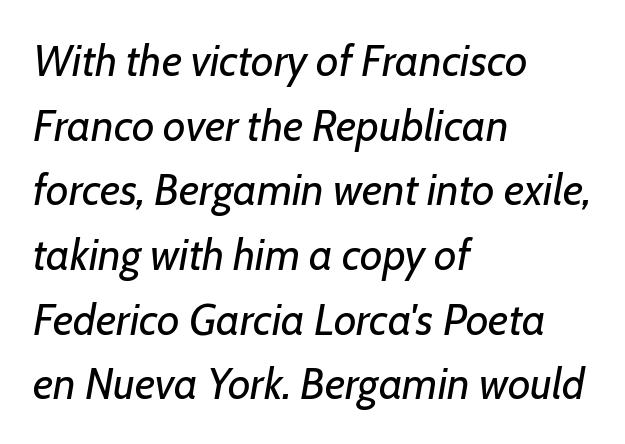
Q: Is the text bold? A: No.
Q: Is the text italic (slanted)? A: Yes, it leans right by about 7 degrees.
Q: Is the text underlined? A: No.
Q: How is the paragraph aligned? A: Left-aligned.
Q: Is the spacing between letters normal or unusually wide? A: Normal.
Q: Is the spacing between lines tight, normal or loose? A: Normal.
Q: Width (condensed, normal, or wide)? A: Normal.
Q: Stroke contrast? A: Low.
Q: x-height? A: Medium.
Q: Monospaced? A: No.
